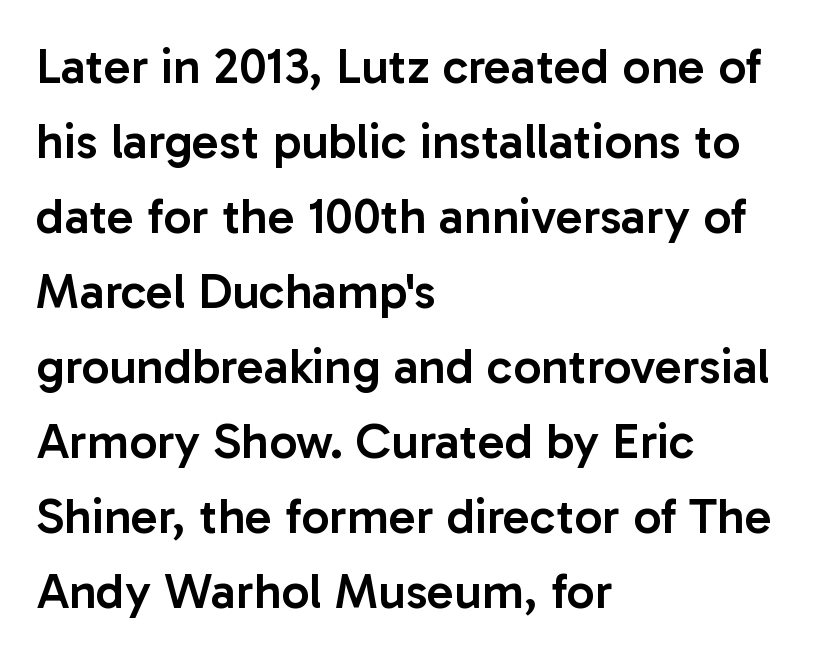
{"serif": "no", "italic": "no", "bold": "semi", "weight": "semibold", "width": "normal", "stroke_contrast": "low", "x_height": "medium", "monospaced": "no", "underline": "no", "align": "left", "line_spacing": "normal", "line_spacing_ratio": 1.5, "letter_spacing": "normal", "letter_spacing_em": 0.0, "glyph_px": 50}
